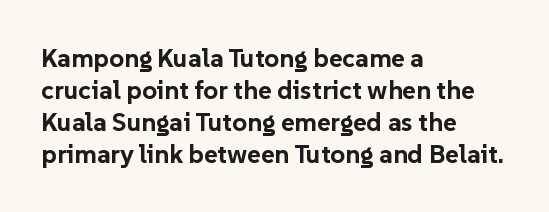
Q: Is the text bold? A: Yes.
Q: Is the text italic (slanted)? A: No, it is upright.
Q: Is the text underlined? A: No.
Q: How is the paragraph aligned? A: Left-aligned.
Q: Is the spacing between letters normal or unusually wide? A: Normal.
